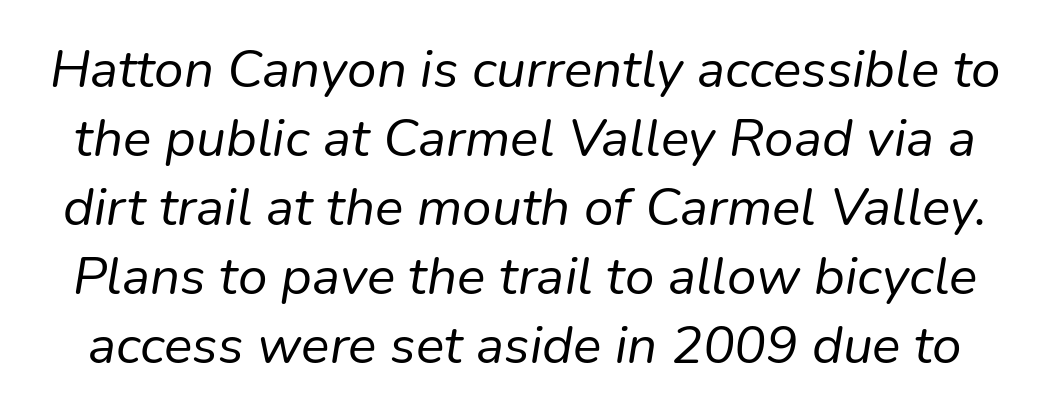
{"italic": "yes", "lean": "right", "slant_degrees": 9, "bold": "no", "weight": "regular", "width": "normal", "stroke_contrast": "low", "x_height": "medium", "monospaced": "no", "underline": "no", "line_spacing": "normal", "line_spacing_ratio": 1.3, "letter_spacing": "normal", "letter_spacing_em": 0.0, "glyph_px": 53}
